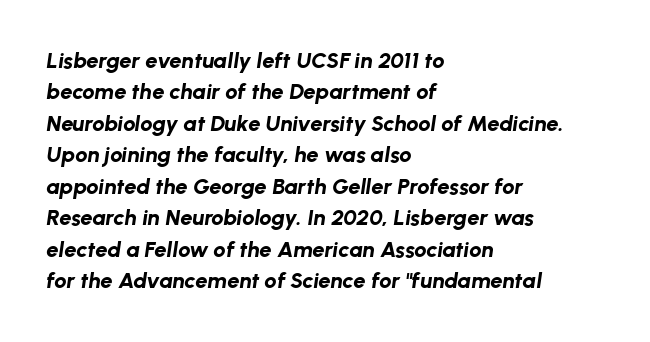
Here the glyphs are tracked normally, forming tight word shapes. Any mark beneath the type? The region is blank. Is there much room between lines? A standard amount, neither cramped nor airy. These lines are set flush left with a ragged right edge. Would a proofreader flag this as italicized? Yes. I'd describe the lettering as bold — thick and assertive.
